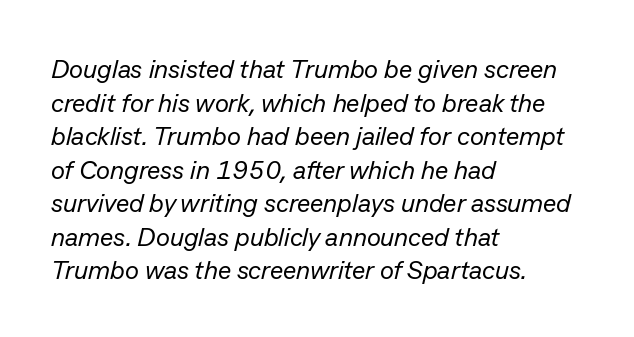
Rows of type keep a routine distance in the vertical direction. The characters are drawn with everyday or finer stroke widths. Honestly, there is no underline to notice here at all. You could call the tracking neutral — neither tight nor loose. These lines stack with their left ends in a neat column.
